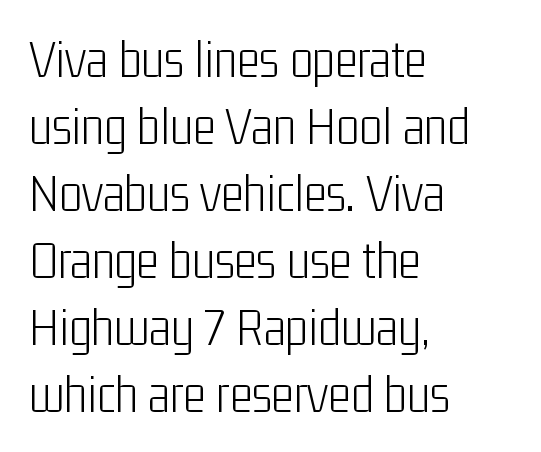
The image shows 54 px light, condensed sans-serif type, upright; set left-aligned, line spacing 1.24x, normal letter spacing, not underlined; low stroke contrast and a medium x-height.
